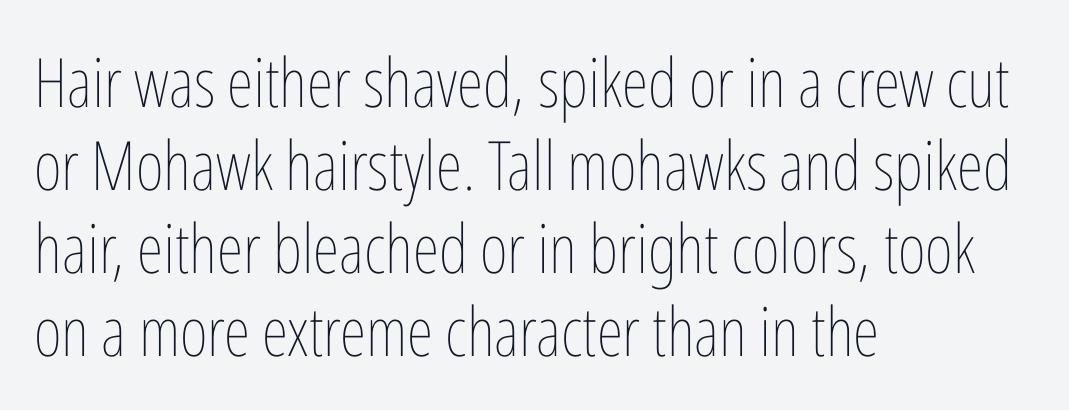
These lines keep a tight, regular rhythm from letter to letter. Line starts are locked; line ends wander. These glyphs show unthickened strokes, regular width or finer. Underlining? Definitely not there. When letters stand straight like this, we call the style roman or upright. These lines are rendered in a variable-pitch font.
